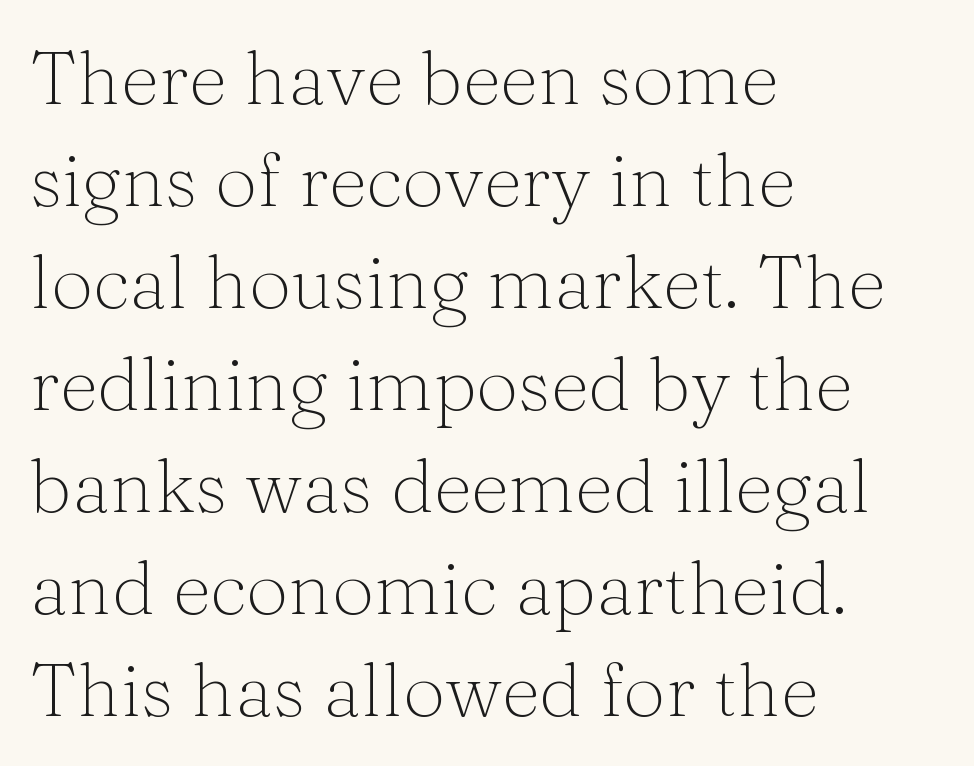
{"serif": "yes", "italic": "no", "bold": "no", "weight": "light", "width": "normal", "stroke_contrast": "medium", "x_height": "medium", "monospaced": "no", "underline": "no", "align": "left", "line_spacing": "normal", "line_spacing_ratio": 1.36, "letter_spacing": "normal", "letter_spacing_em": 0.0, "glyph_px": 75}
